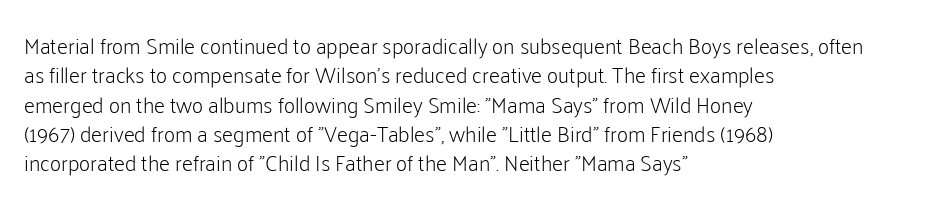
The image shows 22 px text type, upright; set left-aligned, normal line spacing (1.33x), normal letter spacing, not underlined.
